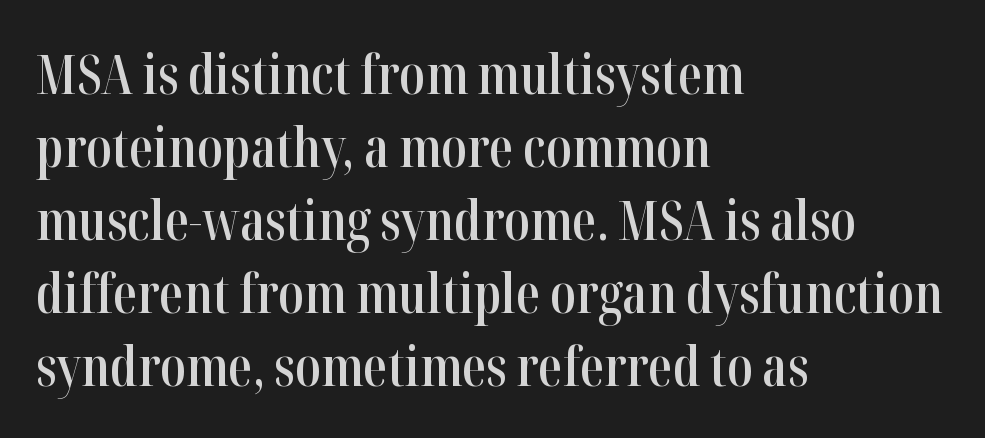
Q: Is the text bold? A: Semi-bold.
Q: Is the text italic (slanted)? A: No, it is upright.
Q: Is the typeface a serif or a sans-serif typeface? A: Serif.
Q: Is the text underlined? A: No.
Q: How is the paragraph aligned? A: Left-aligned.
Q: Is the spacing between letters normal or unusually wide? A: Normal.
Q: Is the spacing between lines tight, normal or loose? A: Normal.
Q: Width (condensed, normal, or wide)? A: Condensed.
Q: Stroke contrast? A: High.
Q: x-height? A: Medium.
Q: Monospaced? A: No.
